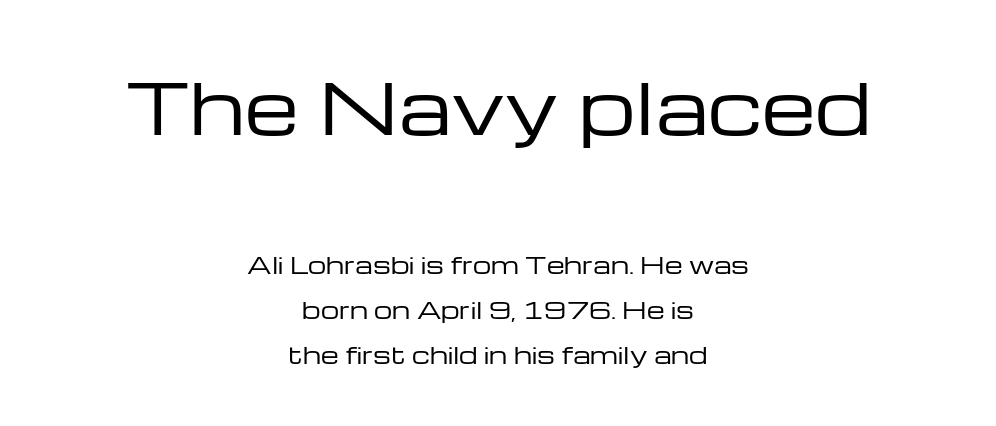
Glance below the letters and you will spot only blank space. The rendering keeps characters at their native spacing. Spacing verdict: proportional, widths tailored to each character. Every character sits straight up, as roman type does. Nope, no serifs anywhere on these letters.
